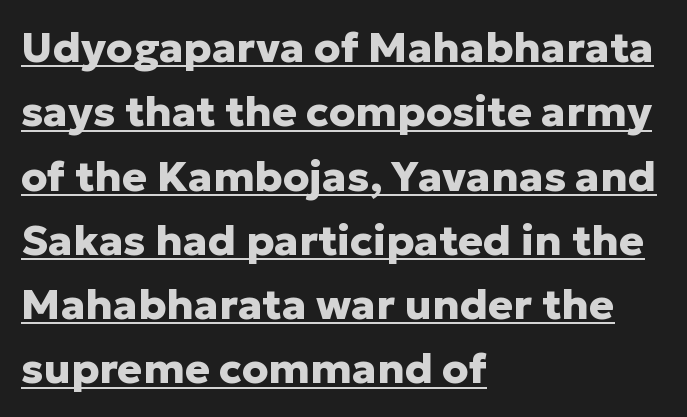
Q: Is the text bold? A: Yes.
Q: Is the text italic (slanted)? A: No, it is upright.
Q: Is the typeface a serif or a sans-serif typeface? A: Sans-serif.
Q: Is the text underlined? A: Yes.
Q: How is the paragraph aligned? A: Left-aligned.
Q: Is the spacing between letters normal or unusually wide? A: Normal.
Q: Is the spacing between lines tight, normal or loose? A: Normal.
Q: Width (condensed, normal, or wide)? A: Normal.
Q: Stroke contrast? A: Low.
Q: x-height? A: Medium.
Q: Monospaced? A: No.
